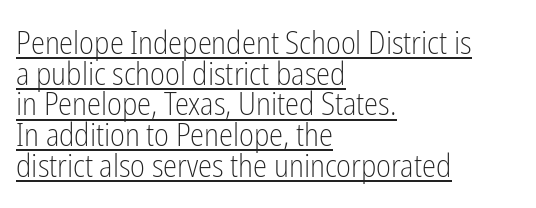
{"serif": "no", "italic": "no", "bold": "no", "weight": "light", "width": "condensed", "stroke_contrast": "low", "x_height": "medium", "monospaced": "no", "underline": "yes", "align": "left", "line_spacing": "tight", "line_spacing_ratio": 0.96, "letter_spacing": "normal", "letter_spacing_em": 0.0, "glyph_px": 32}
